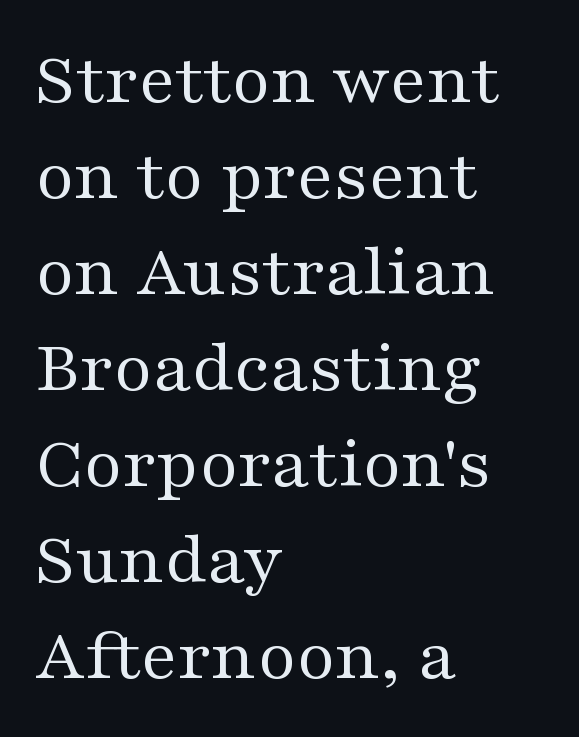
{"serif": "yes", "italic": "no", "bold": "no", "weight": "regular", "width": "wide", "stroke_contrast": "medium", "x_height": "medium", "monospaced": "no", "underline": "no", "align": "left", "line_spacing": "normal", "line_spacing_ratio": 1.28, "letter_spacing": "normal", "letter_spacing_em": 0.0, "glyph_px": 75}
